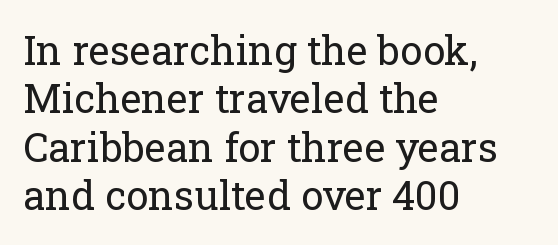
The image shows 40 px regular-weight serif type, upright; set left-aligned, line spacing 1.21x, normal letter spacing, not underlined; low stroke contrast and a medium x-height.
